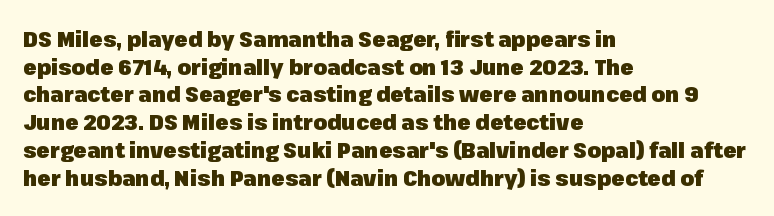
Q: Is the text bold? A: Yes.
Q: Is the text italic (slanted)? A: No, it is upright.
Q: Is the text underlined? A: No.
Q: How is the paragraph aligned? A: Left-aligned.
Q: Is the spacing between letters normal or unusually wide? A: Normal.
Q: Is the spacing between lines tight, normal or loose? A: Normal.
